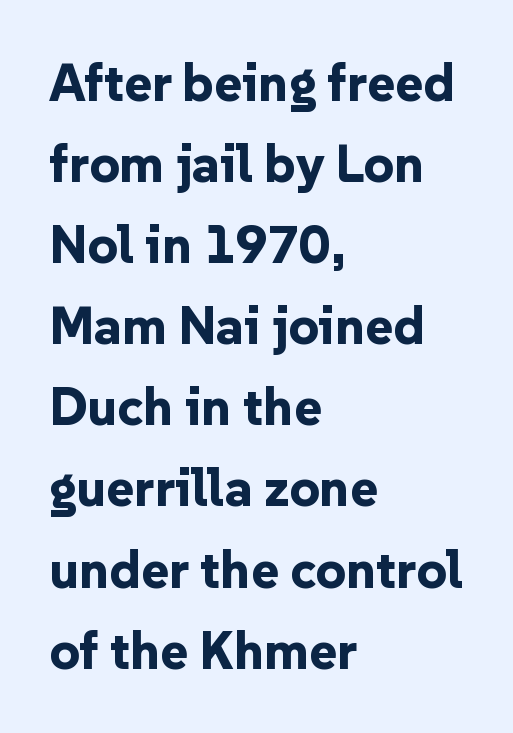
{"serif": "no", "italic": "no", "bold": "yes", "weight": "bold", "width": "normal", "stroke_contrast": "low", "x_height": "medium", "monospaced": "no", "underline": "no", "align": "left", "line_spacing": "normal", "line_spacing_ratio": 1.53, "letter_spacing": "normal", "letter_spacing_em": 0.0, "glyph_px": 53}
